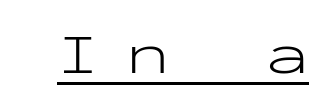
The rendered words wear a rule along their underside. Stems here are at most as thick as an everyday book face. Rendered with straight, roman letterforms. Someone cranked the tracking dial way up on this one.
